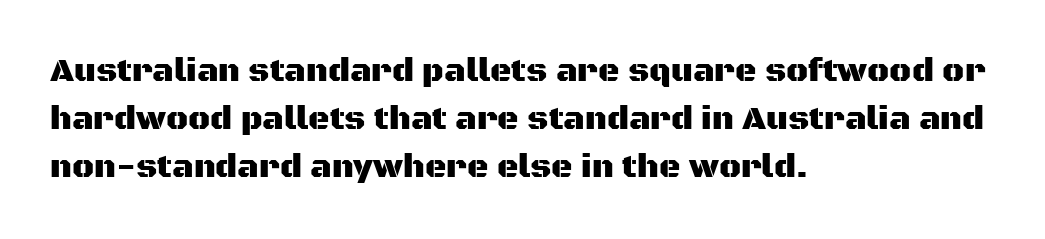
Q: Is the text italic (slanted)? A: No, it is upright.
Q: Is the typeface a serif or a sans-serif typeface? A: Sans-serif.
Q: Is the text underlined? A: No.
Q: How is the paragraph aligned? A: Left-aligned.
Q: Is the spacing between letters normal or unusually wide? A: Normal.
Q: Is the spacing between lines tight, normal or loose? A: Normal.
Q: Width (condensed, normal, or wide)? A: Normal.
Q: Stroke contrast? A: Medium.
Q: x-height? A: Large.
Q: Monospaced? A: No.
